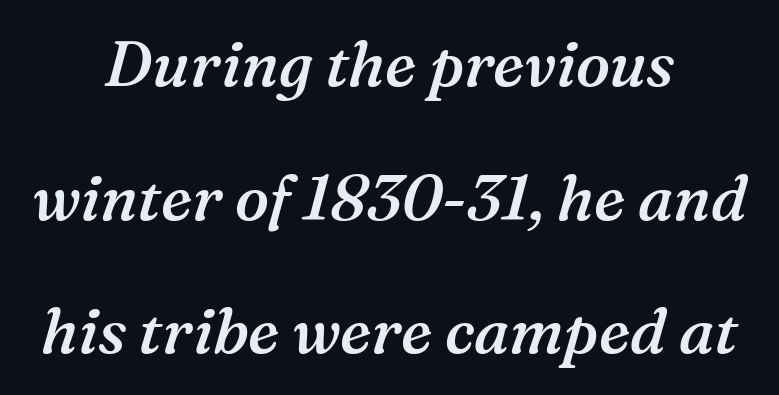
The passage is arranged like a title page — every line centered. The characters look somewhat weighty, a semibold short of true bold. Rows of type keep a wide berth in the vertical direction. Old-style or modern, the face here clearly has serifs. The foot of each line stays bare and open.
